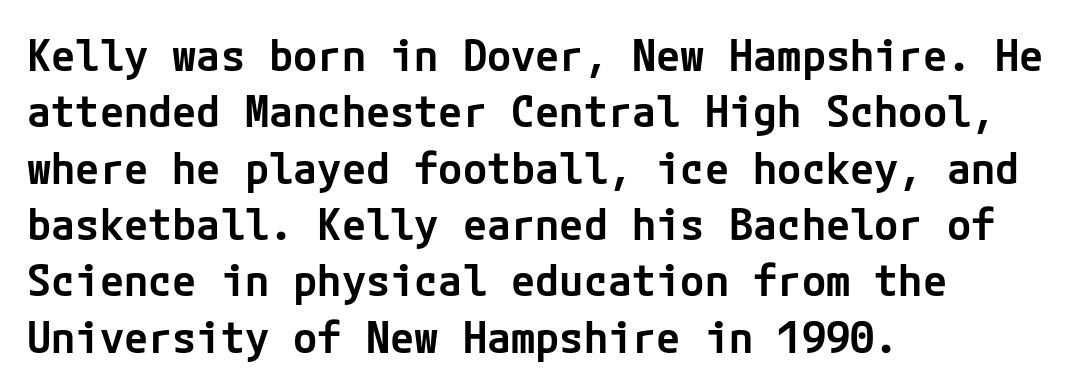
The image shows 44 px semibold sans-serif type, upright; set left-aligned, normal line spacing (1.28x), normal letter spacing, not underlined; low stroke contrast and a medium x-height.
